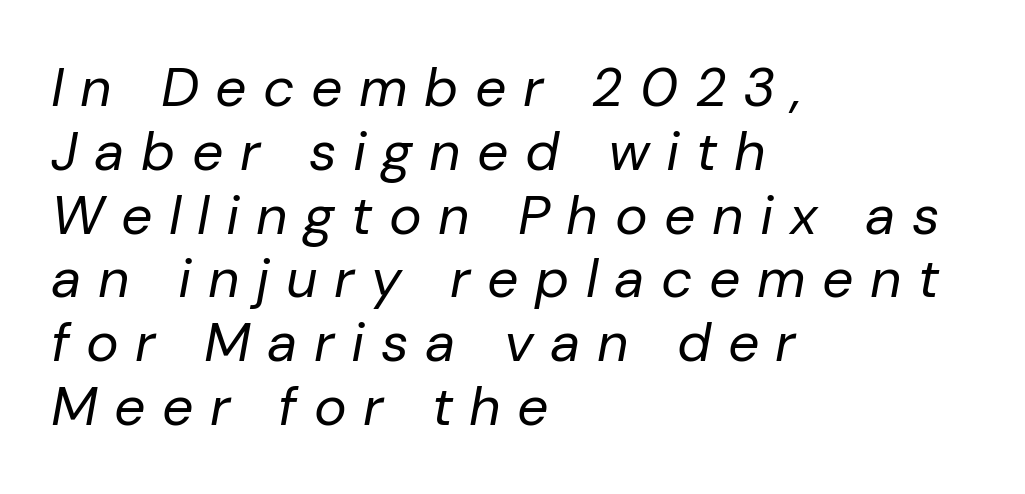
Layout note: lines flush left. The font sits on the lighter half of the weight spectrum, regular included. The foot of each line stays bare and open. Spacing between characters has been opened up far beyond the box default. The glyphs look as if they've been sheared to an angle.
